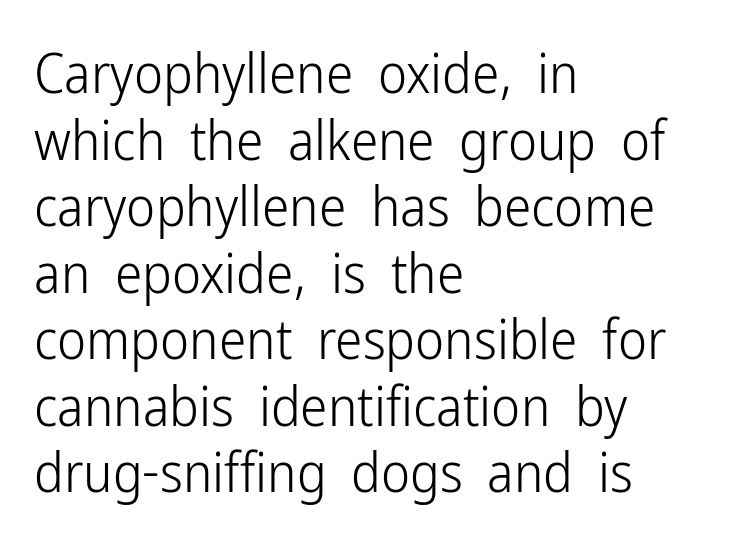
The image shows 55 px light, condensed sans-serif type, upright; set left-aligned, line spacing 1.21x, normal letter spacing, not underlined; low stroke contrast and a medium x-height.
